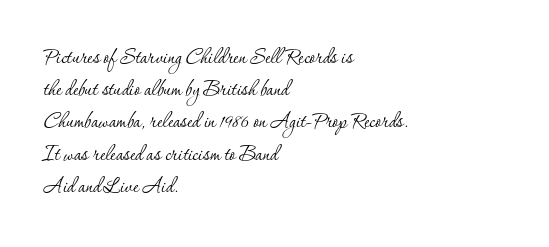
Q: Is the text bold? A: No.
Q: Is the text italic (slanted)? A: Yes.
Q: Is the text underlined? A: No.
Q: How is the paragraph aligned? A: Left-aligned.
Q: Is the spacing between letters normal or unusually wide? A: Normal.
